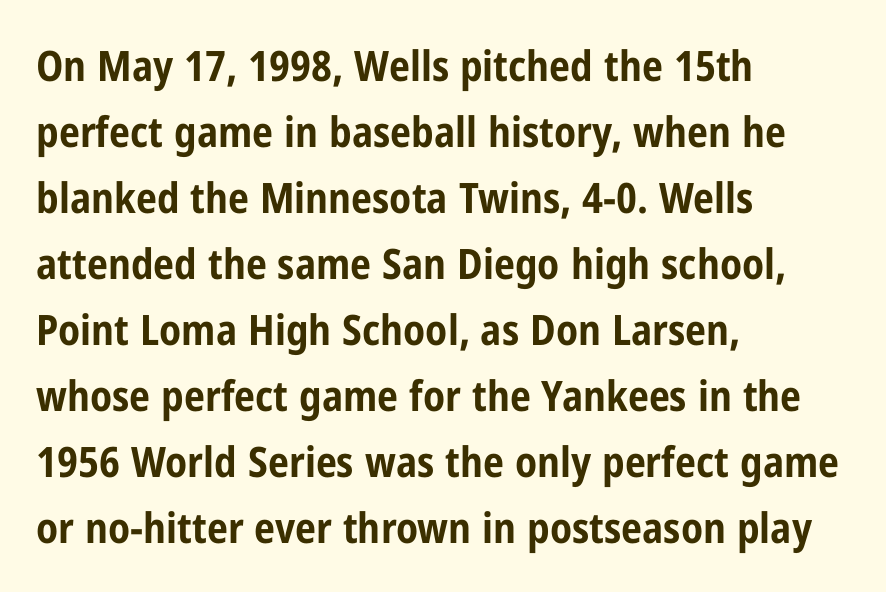
The image shows 42 px bold, condensed sans-serif type, upright; set left-aligned, normal line spacing (1.57x), normal letter spacing, not underlined; low stroke contrast and a medium x-height.
